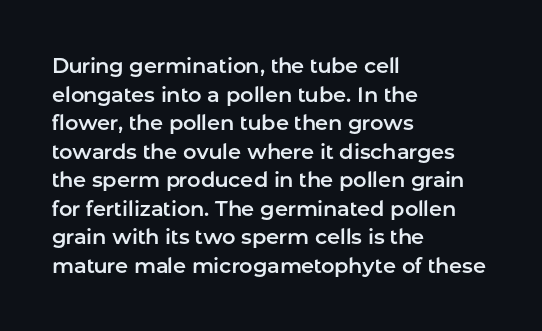
{"italic": "no", "underline": "no", "align": "left", "line_spacing": "normal", "line_spacing_ratio": 1.36, "letter_spacing": "normal", "letter_spacing_em": 0.0, "glyph_px": 21}
